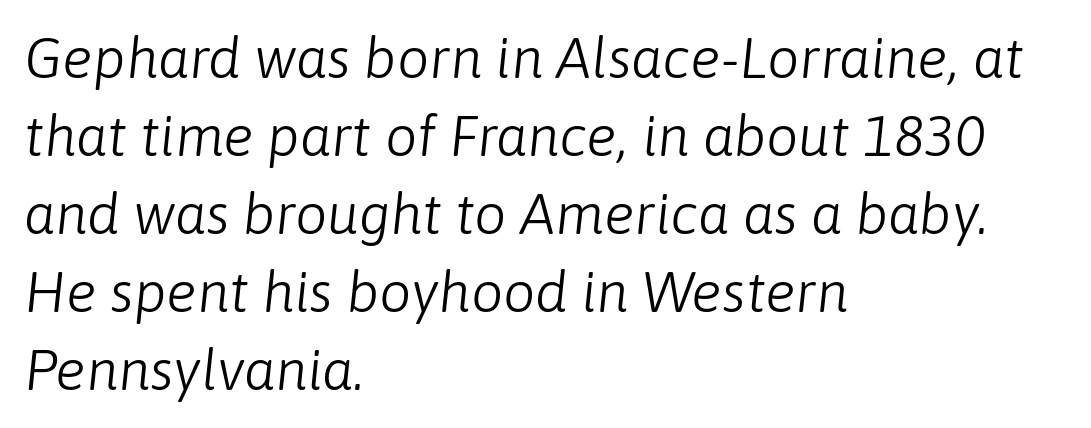
Rule under the text: the space is simply empty. Reading down the block, your eye returns to a fixed left position each line. Varying glyph widths throughout — classic text-font behaviour. Characters follow at the spacing the type designer built in.
